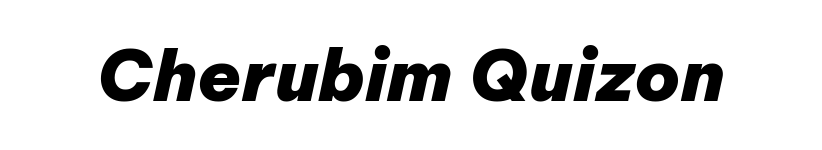
The image shows 71 px heavy type, italic (leaning right); set normal letter spacing, not underlined; low stroke contrast and a medium x-height.
